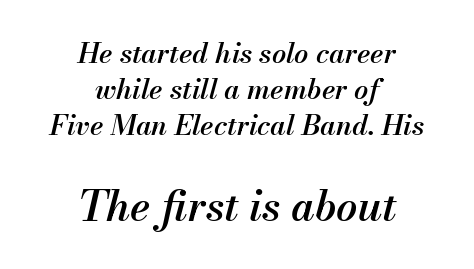
Yep, that's italic — everything's leaning. Reading down the column, the eye jumps a familiar distance to each next line. The passage shown is typed in a proportional face where columns would drift. Heft: intermediate — a semibold. The paragraph shown floats in the horizontal middle.
